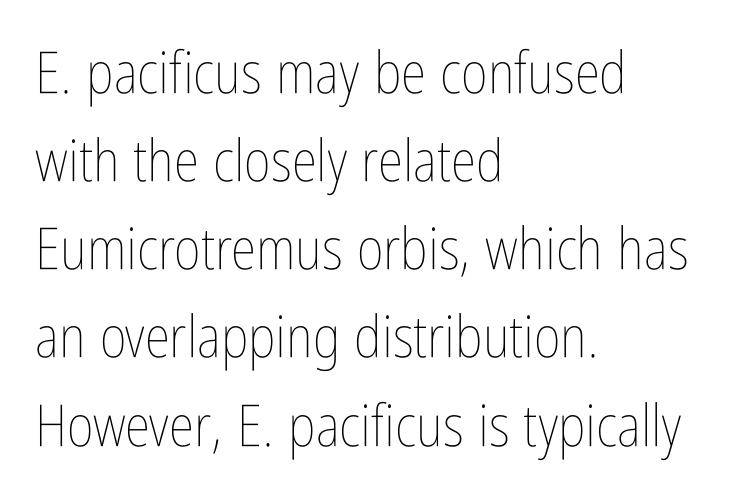
Q: Is the text bold? A: No.
Q: Is the text italic (slanted)? A: No, it is upright.
Q: Is the text underlined? A: No.
Q: How is the paragraph aligned? A: Left-aligned.
Q: Is the spacing between letters normal or unusually wide? A: Normal.
Q: Is the spacing between lines tight, normal or loose? A: Normal.
Q: Width (condensed, normal, or wide)? A: Condensed.
Q: Stroke contrast? A: Low.
Q: x-height? A: Medium.
Q: Monospaced? A: No.
